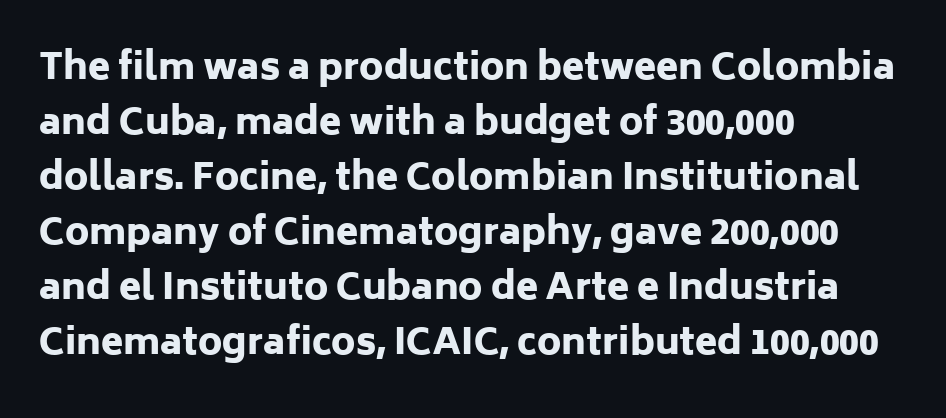
The image shows 36 px heavy sans-serif type, upright; set left-aligned, normal line spacing (1.53x), normal letter spacing, not underlined; low stroke contrast and a medium x-height.
